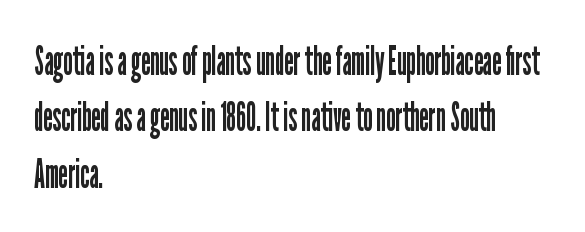
The image shows 42 px regular-weight, condensed sans-serif type, upright; set left-aligned, normal line spacing (1.34x), normal letter spacing, not underlined; low stroke contrast and a medium x-height.
